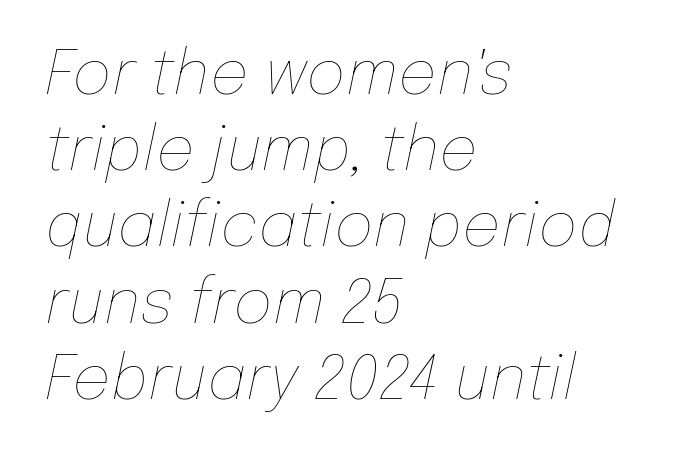
Would a proofreader flag this as italicized? Yes. If you measured baseline to baseline, you'd find a middling distance. Underline: absent. Proportional: the letters do not fall into vertical columns.
